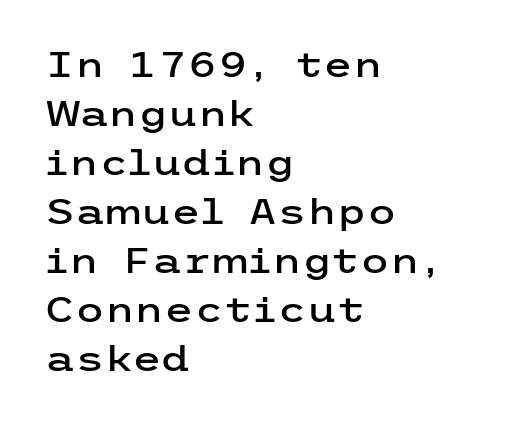
The image shows 34 px wide sans-serif type, upright; set left-aligned, normal line spacing (1.44x), normal letter spacing, not underlined; low stroke contrast and a medium x-height.
